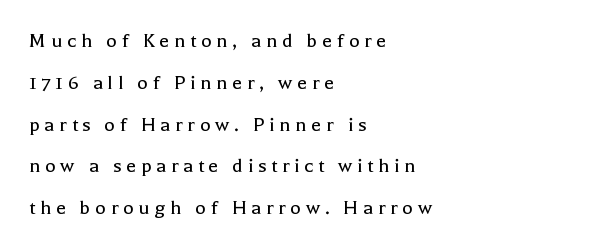
The image shows 22 px text type, upright; set left-aligned, loose line spacing (1.9x), unusually wide letter spacing (+0.22 em), not underlined.
